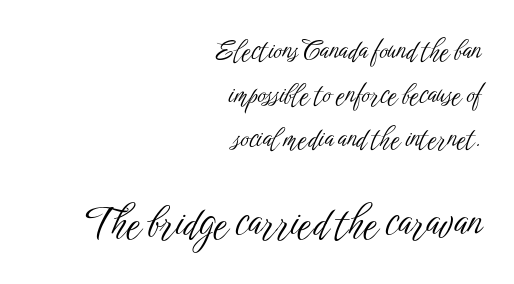
{"serif": "no", "bold": "no", "weight": "light", "width": "condensed", "stroke_contrast": "low", "x_height": "medium", "monospaced": "no", "underline": "no", "align": "right", "line_spacing": "normal", "line_spacing_ratio": 1.69, "letter_spacing": "normal", "letter_spacing_em": 0.0, "larger_block": "second", "size_ratio": 1.5, "glyph_px": 39}
